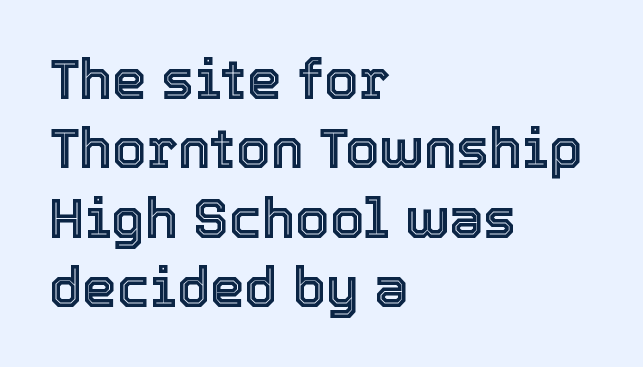
The image shows 55 px text type, upright; set left-aligned, normal line spacing (1.26x), normal letter spacing, not underlined; a medium x-height.
